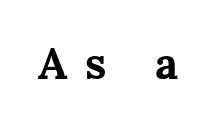
Q: Is the text bold? A: Yes.
Q: Is the text italic (slanted)? A: No, it is upright.
Q: Is the text underlined? A: No.
Q: Is the spacing between letters normal or unusually wide? A: Unusually wide.
Q: Width (condensed, normal, or wide)? A: Normal.
Q: Stroke contrast? A: Medium.
Q: x-height? A: Medium.
Q: Monospaced? A: No.
